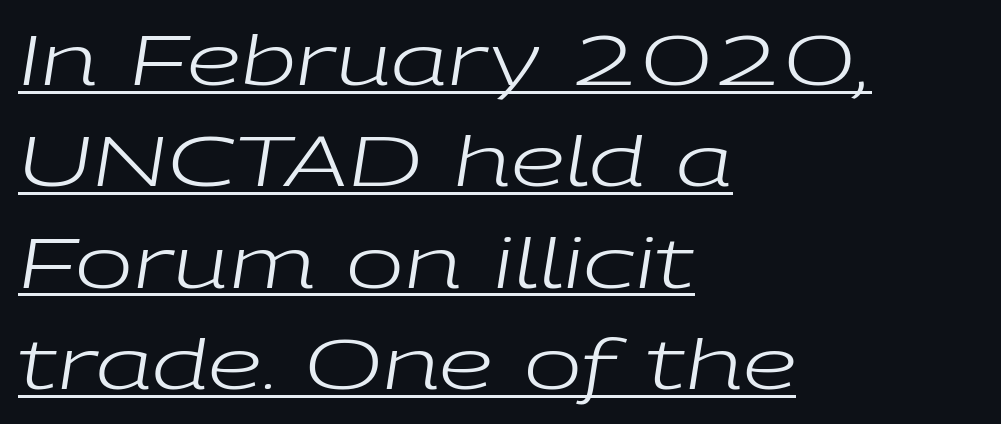
{"italic": "yes", "lean": "right", "slant_degrees": 9, "bold": "no", "weight": "regular", "width": "wide", "stroke_contrast": "low", "x_height": "medium", "monospaced": "no", "underline": "yes", "align": "left", "line_spacing": "normal", "line_spacing_ratio": 1.47, "letter_spacing": "normal", "letter_spacing_em": 0.0, "glyph_px": 69}
